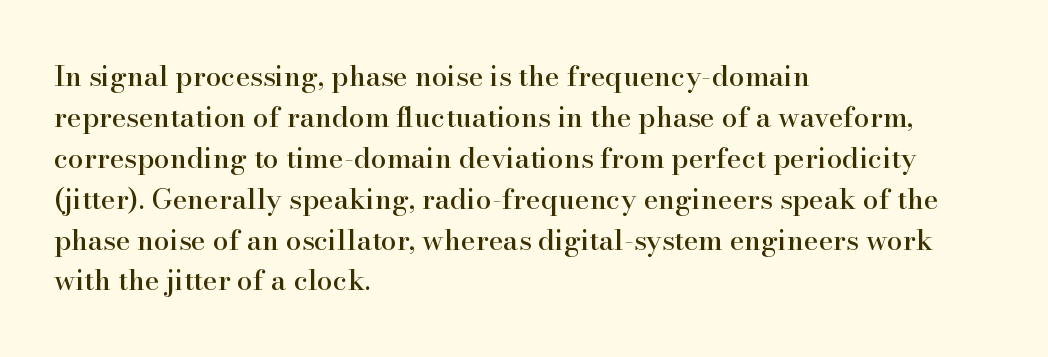
{"serif": "yes", "italic": "no", "width": "normal", "stroke_contrast": "high", "x_height": "small", "monospaced": "no", "underline": "no", "align": "left", "line_spacing": "normal", "line_spacing_ratio": 1.46, "letter_spacing": "normal", "letter_spacing_em": 0.0, "glyph_px": 28}
